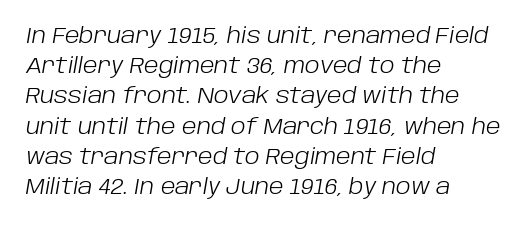
The image shows 21 px text type, italic (leaning right); set left-aligned, normal line spacing (1.44x), normal letter spacing, not underlined.
